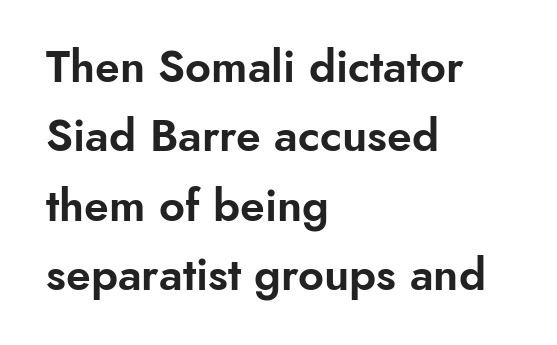
Leftover space on each line is placed entirely after the last word. Check where the strokes stop: nothing finishes them off — pure sans. Normally led — the rows are evenly, conventionally spaced. Only glyphs here, with clear space below each row. Short note: letters normally spaced. These lines were composed using upright roman letters.
